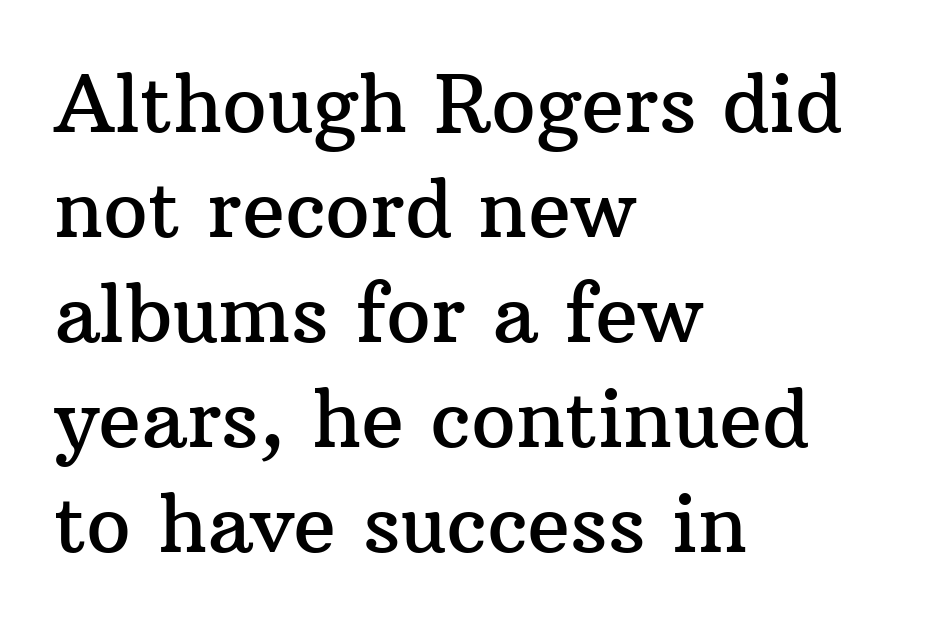
{"serif": "yes", "italic": "no", "width": "normal", "stroke_contrast": "medium", "x_height": "medium", "monospaced": "no", "underline": "no", "align": "left", "line_spacing": "normal", "line_spacing_ratio": 1.33, "letter_spacing": "normal", "letter_spacing_em": 0.0, "glyph_px": 79}
